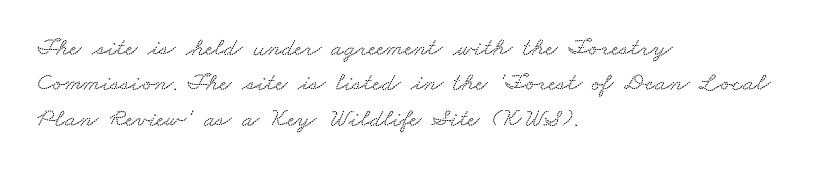
{"underline": "no", "align": "left", "line_spacing": "normal", "line_spacing_ratio": 1.36, "letter_spacing": "normal", "letter_spacing_em": 0.0, "glyph_px": 26}
